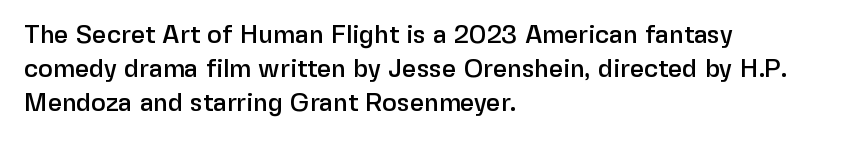
The image shows 25 px text type, upright; set left-aligned, normal line spacing (1.37x), normal letter spacing, not underlined.
